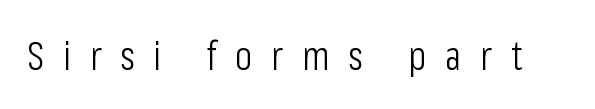
{"serif": "no", "italic": "no", "bold": "no", "weight": "light", "width": "condensed", "stroke_contrast": "low", "x_height": "medium", "monospaced": "no", "underline": "no", "letter_spacing": "wide", "letter_spacing_em": 0.47, "glyph_px": 40}
